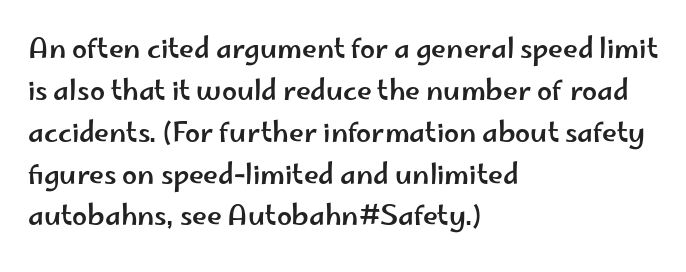
Decoration check: the copy has no underline. You can tell it's not italic because the verticals are truly vertical. Is the letter spacing exaggerated? No — it looks like the ordinary default. A classic flush-left, rag-right setting is used for this passage. Baseline-to-baseline distance is the conventional proportion of letter height.
